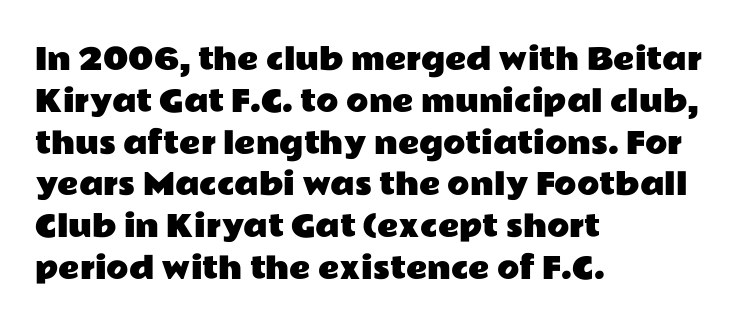
{"serif": "no", "italic": "no", "width": "wide", "stroke_contrast": "low", "x_height": "medium", "monospaced": "no", "underline": "no", "align": "left", "line_spacing": "normal", "line_spacing_ratio": 1.44, "letter_spacing": "normal", "letter_spacing_em": 0.0, "glyph_px": 29}
